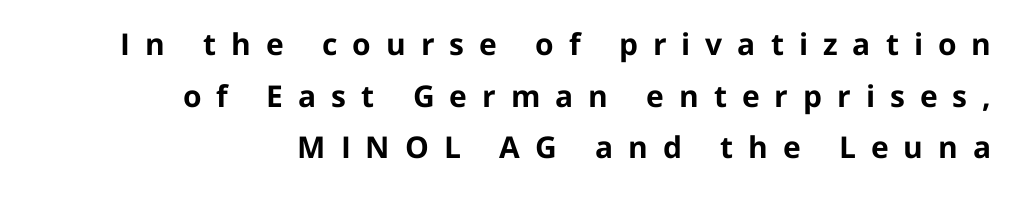
The image shows 30 px bold sans-serif type, upright; set right-aligned, line spacing 1.72x, unusually wide letter spacing (+0.5 em), not underlined; low stroke contrast and a medium x-height.
